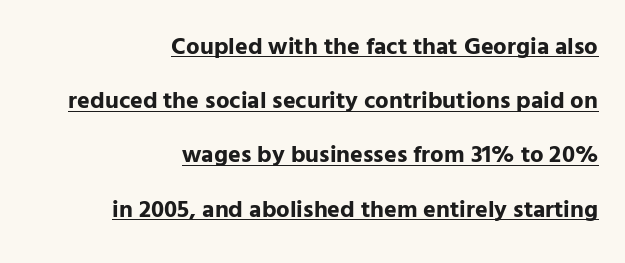
{"italic": "no", "bold": "yes", "underline": "yes", "align": "right", "line_spacing": "loose", "line_spacing_ratio": 2.26, "letter_spacing": "normal", "letter_spacing_em": 0.0, "glyph_px": 24}
